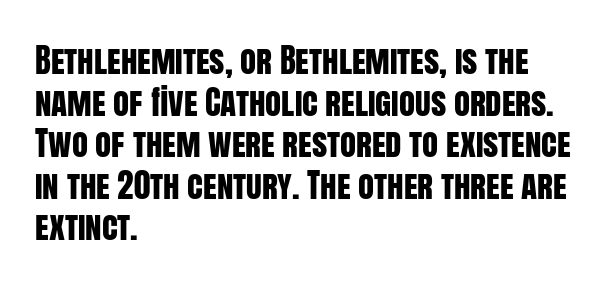
{"serif": "no", "italic": "no", "width": "condensed", "stroke_contrast": "low", "x_height": "large", "monospaced": "no", "underline": "no", "align": "left", "line_spacing": "normal", "line_spacing_ratio": 1.26, "letter_spacing": "normal", "letter_spacing_em": 0.0, "glyph_px": 33}
